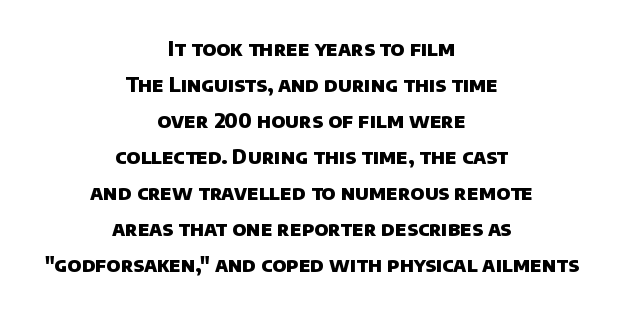
Quick note: underline off. The face used here has the dense, thick strokes of a bold. You could call the tracking neutral — neither tight nor loose. The paragraph shown floats in the horizontal middle.
